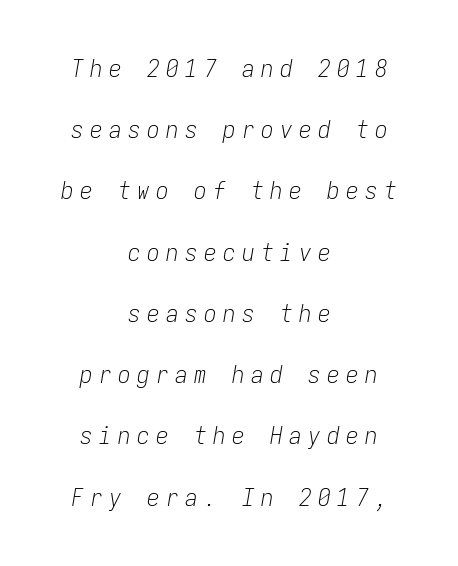
Check the space under the baseline: it is left empty. Style check: oblique. The passage shown has open, widely tracked lettering throughout. Loosely led — the rows are spread out. Unbolded letterforms with no extra heft. If you folded the block vertically in half, each line would mirror itself in length.
